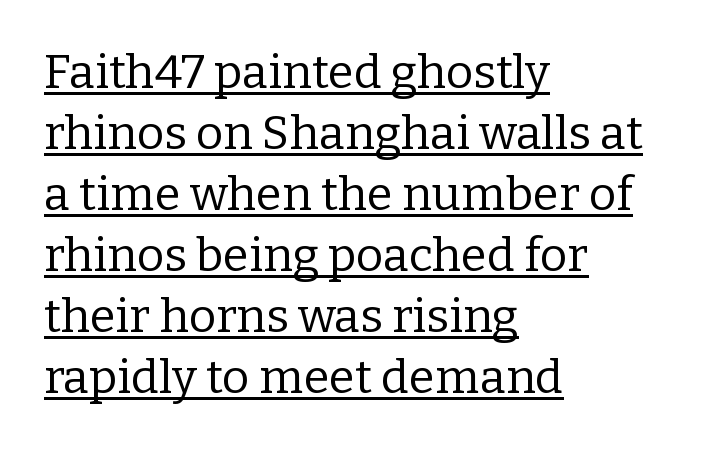
{"serif": "yes", "italic": "no", "bold": "no", "weight": "regular", "width": "normal", "stroke_contrast": "low", "x_height": "medium", "monospaced": "no", "underline": "yes", "align": "left", "line_spacing": "normal", "line_spacing_ratio": 1.3, "letter_spacing": "normal", "letter_spacing_em": 0.0, "glyph_px": 47}
